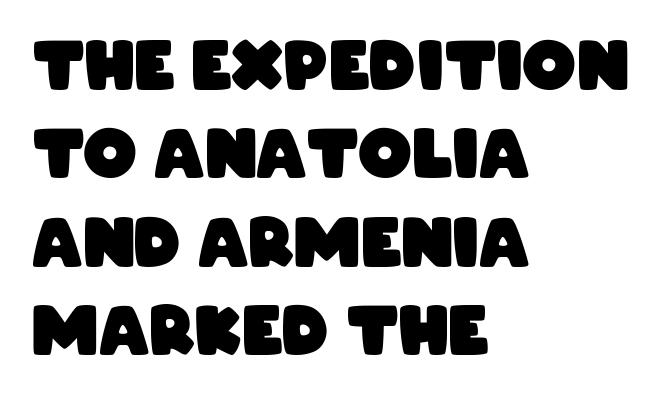
{"serif": "no", "bold": "yes", "weight": "heavy", "width": "condensed", "stroke_contrast": "low", "x_height": "large", "monospaced": "no", "underline": "no", "align": "left", "line_spacing": "normal", "line_spacing_ratio": 1.32, "letter_spacing": "normal", "letter_spacing_em": 0.0, "glyph_px": 67}
